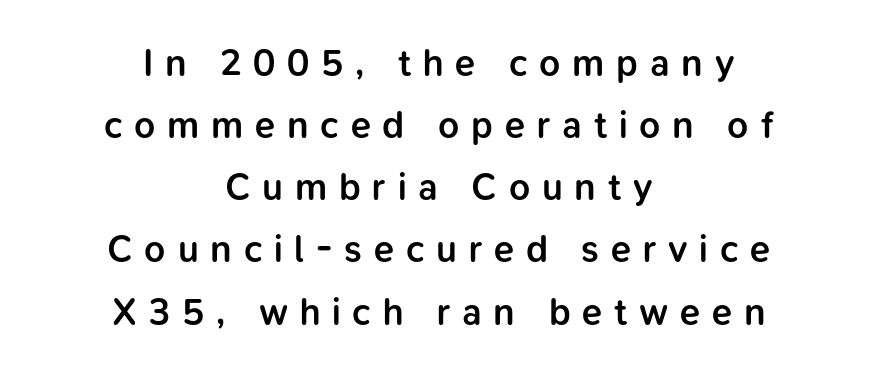
A typesetter would call this proportional, since set widths differ per character. Italic: no, the glyphs are upright roman. What's the leading like? Ordinary, nothing unusual. Each word looks stretched out because of the extra space between its letters. A bare baseline throughout the passage. This is moderately heavy type, rendered in semibold.
